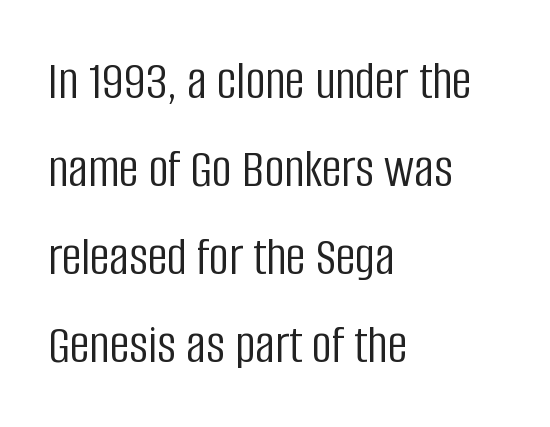
Quick note: not italic, upright. Words float on clear page, feet unadorned. Is this a fixed-width face? No — the glyphs have proportional, varying widths. Weight: regular or lighter.
